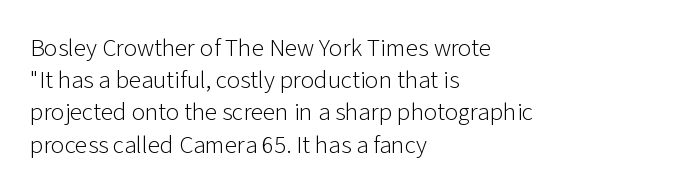
The image shows 25 px text type, upright; set left-aligned, normal line spacing (1.29x), normal letter spacing, not underlined.
